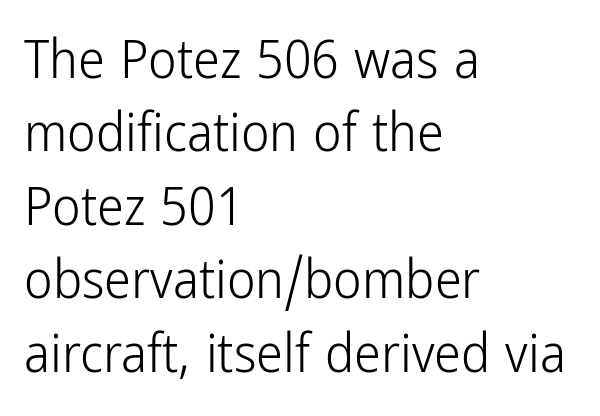
The face used here is proportionally spaced, like ordinary book or web type. The lines in this sample share a left origin and differ only in where they stop. Ascenders rise straight up at ninety degrees. The face used here is rendered with its standard letterfit. The designer left line spacing at the default. The font family rendered here belongs to the sans-serif group.
